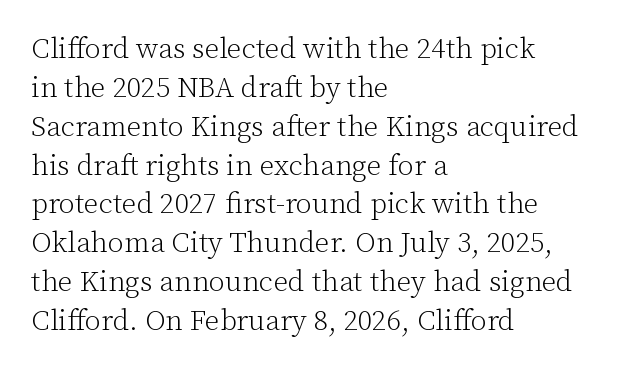
The area under the type is left untouched. Posture: upright roman. These lines are rendered in a variable-pitch font. Teacher's note: observe the even left margin — that is flush-left alignment. The font sits on the lighter half of the weight spectrum, regular included.
